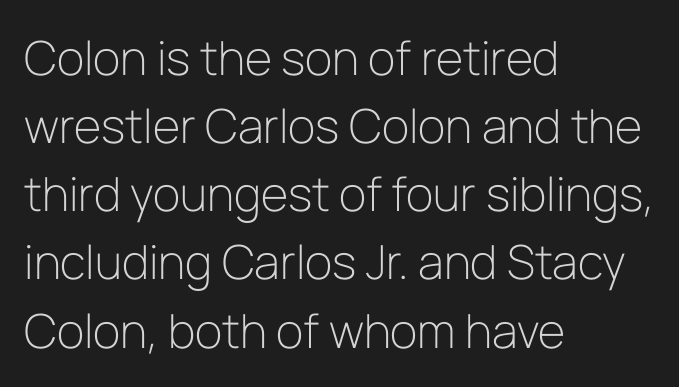
The image shows 47 px light sans-serif type, upright; set left-aligned, normal line spacing (1.45x), normal letter spacing, not underlined; low stroke contrast and a medium x-height.
